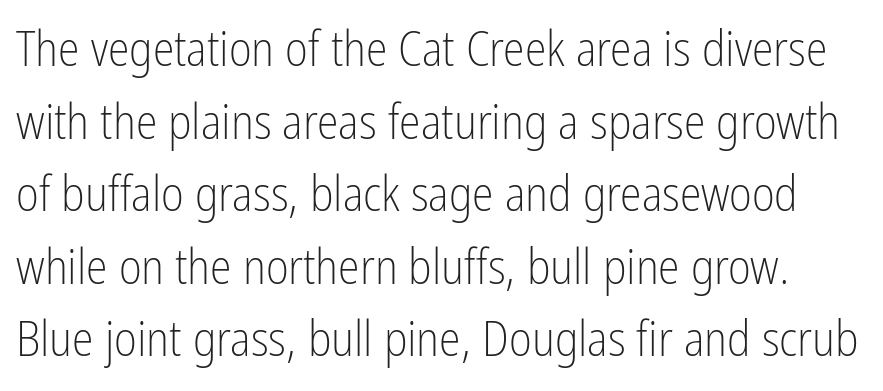
{"serif": "no", "italic": "no", "bold": "no", "weight": "light", "width": "condensed", "stroke_contrast": "low", "x_height": "medium", "monospaced": "no", "underline": "no", "line_spacing": "normal", "line_spacing_ratio": 1.48, "letter_spacing": "normal", "letter_spacing_em": 0.0, "glyph_px": 49}
